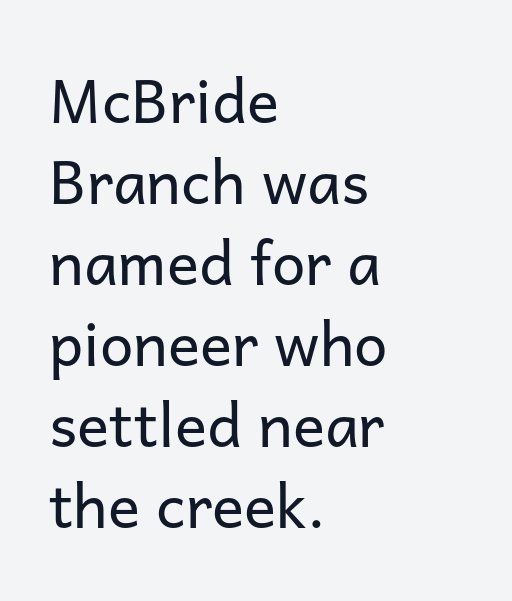
{"serif": "no", "italic": "no", "bold": "no", "weight": "regular", "width": "normal", "stroke_contrast": "low", "x_height": "medium", "monospaced": "no", "underline": "no", "align": "left", "line_spacing": "normal", "line_spacing_ratio": 1.35, "letter_spacing": "normal", "letter_spacing_em": 0.0, "glyph_px": 60}
